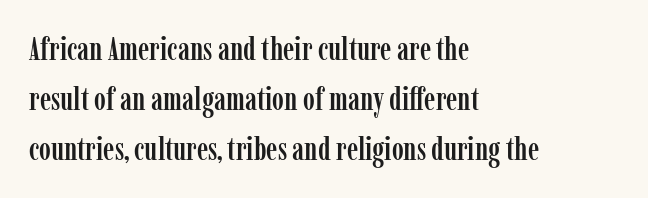
Q: Is the text italic (slanted)? A: No, it is upright.
Q: Is the typeface a serif or a sans-serif typeface? A: Serif.
Q: Is the text underlined? A: No.
Q: How is the paragraph aligned? A: Left-aligned.
Q: Is the spacing between letters normal or unusually wide? A: Normal.
Q: Is the spacing between lines tight, normal or loose? A: Normal.
Q: Width (condensed, normal, or wide)? A: Condensed.
Q: Stroke contrast? A: Low.
Q: x-height? A: Medium.
Q: Monospaced? A: No.
